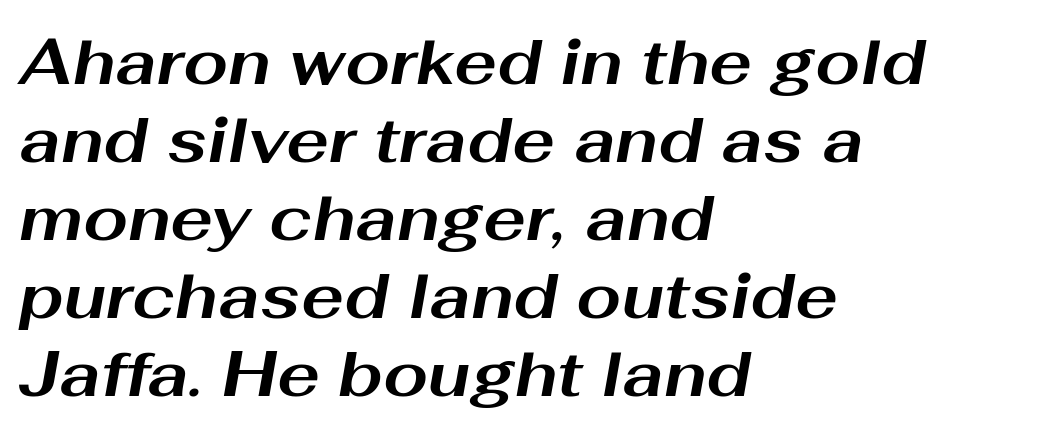
{"italic": "yes", "lean": "right", "slant_degrees": 10, "bold": "yes", "weight": "bold", "width": "wide", "stroke_contrast": "medium", "x_height": "medium", "monospaced": "no", "underline": "no", "align": "left", "line_spacing_ratio": 1.22, "letter_spacing": "normal", "letter_spacing_em": 0.0, "glyph_px": 64}
